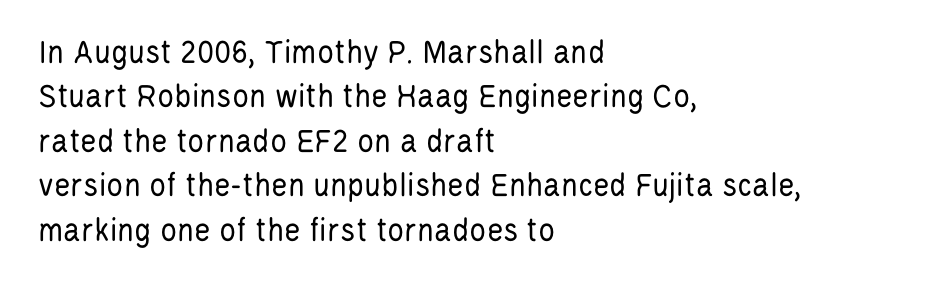
The face looks like a standard text weight, possibly lighter. Compared with typical paragraphs, the rows here are spaced about the same. Think of a printed novel: that variable character pitch is what you see here. Unlike italic type, these characters show no tilt at all. Where is the straight margin? On the left. Compared with typical body copy, the letter spacing here is the same.
